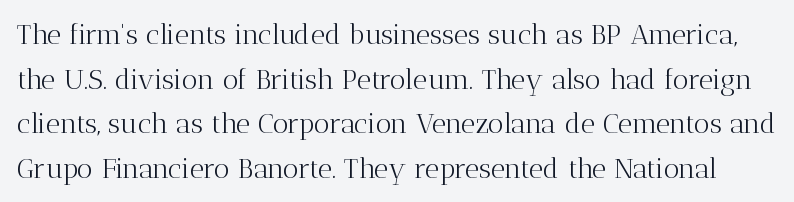
Between one letter and the next there's only the usual sliver of space. Yep, those are serifs on the letters. Leading matches the norm, producing a regular column. Descender tails drop into unmarked territory. The letters look calm and open, with moderate or lighter stems.
